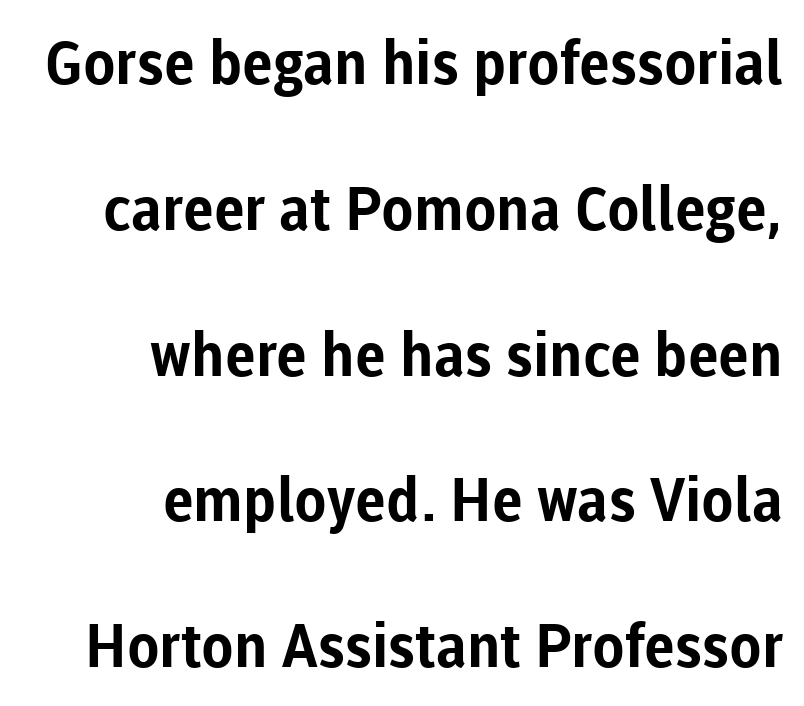
Words float on clear page, feet unadorned. Notice how the stems are strictly vertical — no italics here. This sample has the flowing, uneven cadence of proportional lettering. Is there much room between lines? Yes — plenty of vertical air separates them. The letters are bold, with thick, heavy strokes.
